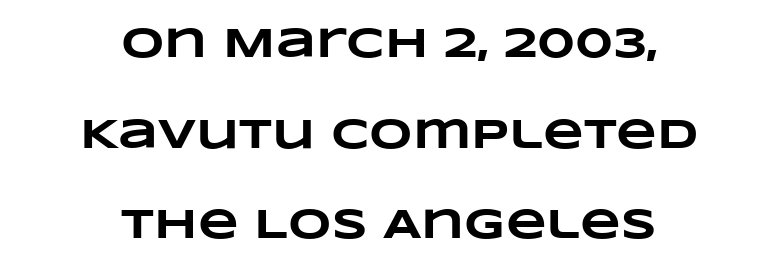
Q: Is the text bold? A: Yes.
Q: Is the text underlined? A: No.
Q: How is the paragraph aligned? A: Centered.
Q: Is the spacing between letters normal or unusually wide? A: Normal.
Q: Is the spacing between lines tight, normal or loose? A: Loose.
Q: Width (condensed, normal, or wide)? A: Wide.
Q: Stroke contrast? A: Low.
Q: x-height? A: Large.
Q: Monospaced? A: No.
